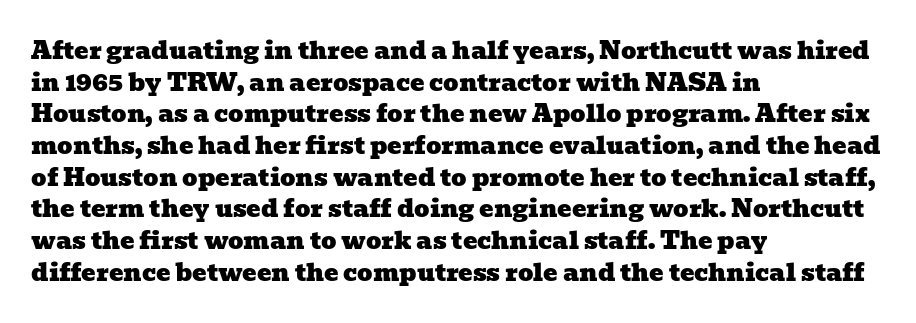
Q: Is the text underlined? A: No.
Q: How is the paragraph aligned? A: Left-aligned.
Q: Is the spacing between letters normal or unusually wide? A: Normal.
Q: Is the spacing between lines tight, normal or loose? A: Normal.
